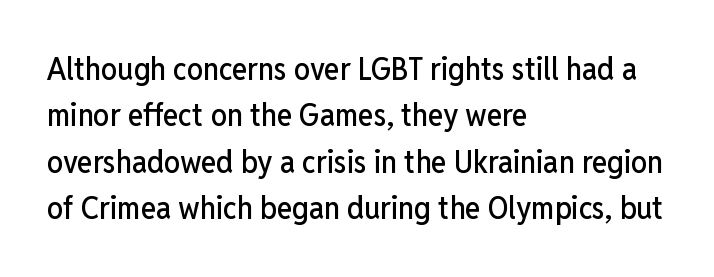
Anything drawn beneath the words? Only blank space. No italicization has been applied; the sample stays upright. The passage is arranged the way most books set body copy — flush left. The rendering shows plain stroke endings on the letterforms — a sans-serif design. Character widths vary here, with narrow letters taking less room than wide ones.
